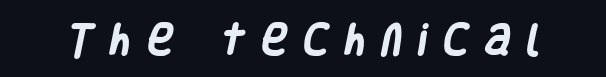
Q: Is the text bold? A: Yes.
Q: Is the typeface a serif or a sans-serif typeface? A: Sans-serif.
Q: Is the text underlined? A: No.
Q: Is the spacing between letters normal or unusually wide? A: Unusually wide.
Q: Width (condensed, normal, or wide)? A: Condensed.
Q: Stroke contrast? A: Low.
Q: x-height? A: Large.
Q: Monospaced? A: No.
